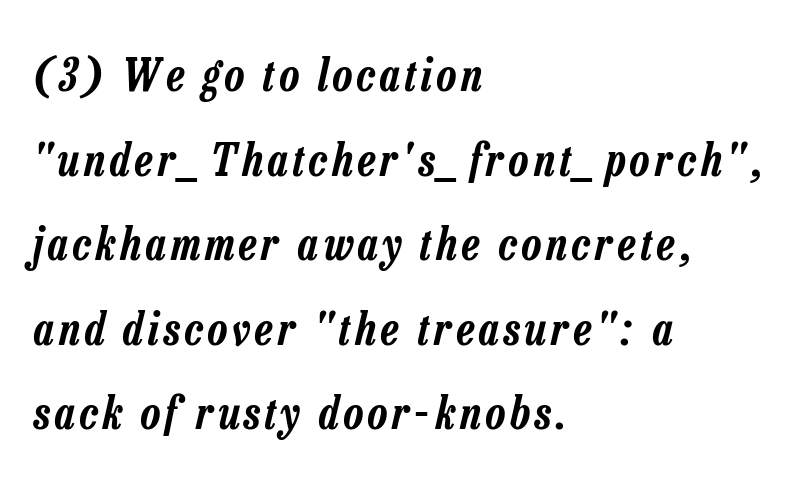
Compared with a centered layout, this one pins lines to the left instead. Note the varied advance widths — an 'i' is clearly narrower than an 'm'. Check the space under the baseline: it is left empty. You can tell it's italic because the verticals aren't actually vertical.
